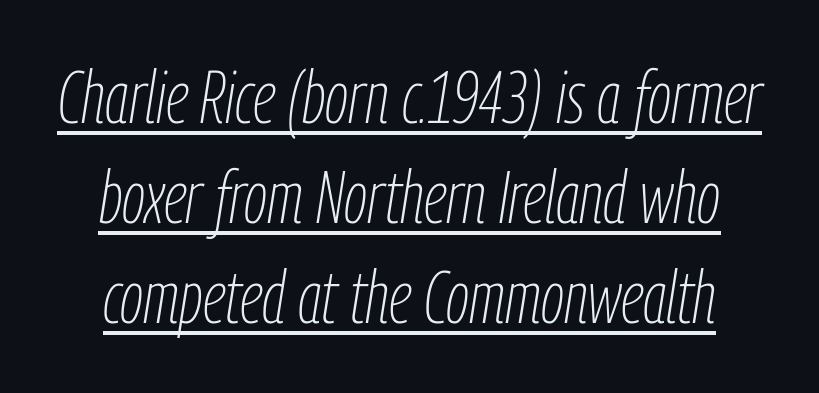
The image shows 73 px thin, condensed type, italic (leaning right); set normal line spacing (1.37x), normal letter spacing, underlined; low stroke contrast and a medium x-height.
